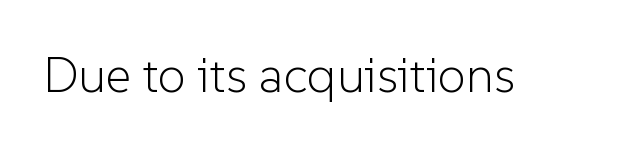
Stroke mass is kept to a normal reading level or below. Has an underline been added? It has not. This sample uses plain, unmodified letter spacing. Vertical strokes here are truly vertical.
